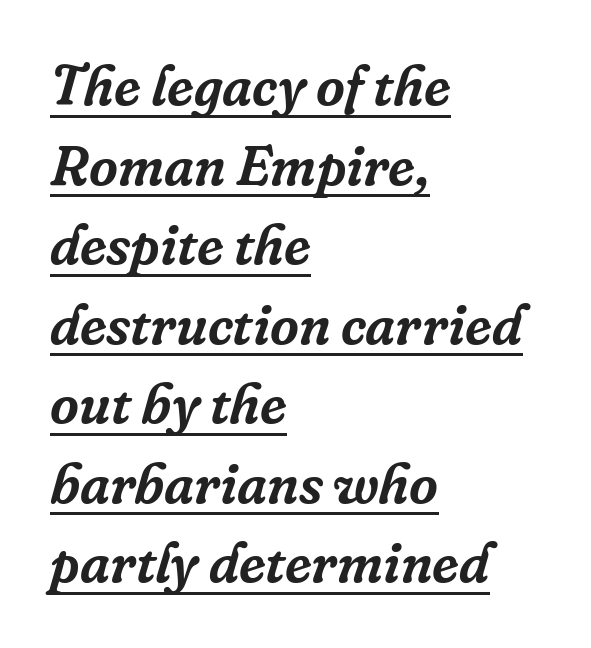
Q: Is the text italic (slanted)? A: Yes, it leans right by about 16 degrees.
Q: Is the typeface a serif or a sans-serif typeface? A: Serif.
Q: Is the text underlined? A: Yes.
Q: How is the paragraph aligned? A: Left-aligned.
Q: Is the spacing between letters normal or unusually wide? A: Normal.
Q: Is the spacing between lines tight, normal or loose? A: Normal.
Q: Width (condensed, normal, or wide)? A: Normal.
Q: Stroke contrast? A: Low.
Q: x-height? A: Medium.
Q: Monospaced? A: No.
